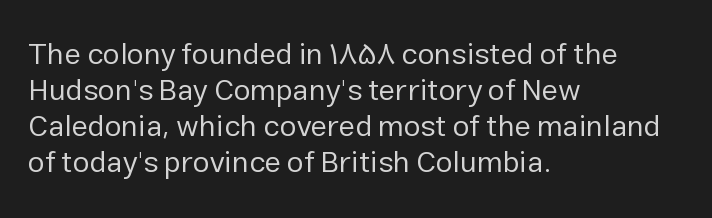
Q: Is the text bold? A: No.
Q: Is the text italic (slanted)? A: No, it is upright.
Q: Is the typeface a serif or a sans-serif typeface? A: Sans-serif.
Q: Is the text underlined? A: No.
Q: How is the paragraph aligned? A: Left-aligned.
Q: Is the spacing between letters normal or unusually wide? A: Normal.
Q: Width (condensed, normal, or wide)? A: Normal.
Q: Stroke contrast? A: Low.
Q: x-height? A: Medium.
Q: Monospaced? A: No.
